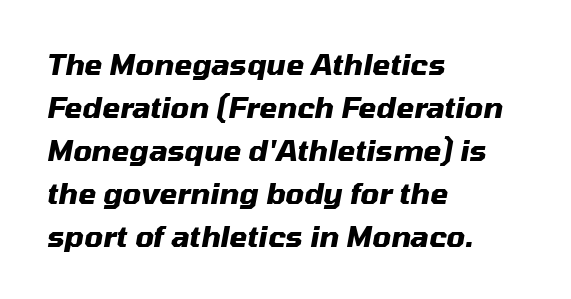
The image shows 29 px heavy type, italic (leaning right); set left-aligned, normal line spacing (1.48x), normal letter spacing, not underlined; medium stroke contrast and a medium x-height.
